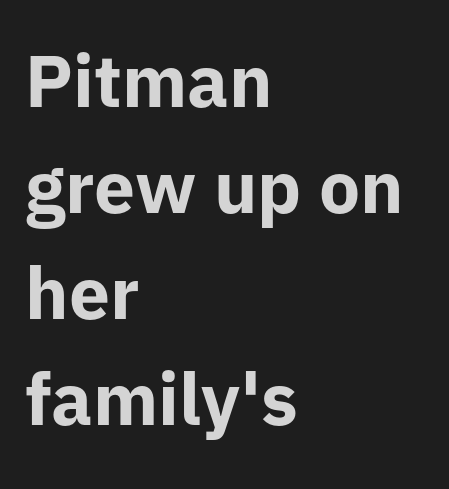
Q: Is the text bold? A: Yes.
Q: Is the text italic (slanted)? A: No, it is upright.
Q: Is the typeface a serif or a sans-serif typeface? A: Sans-serif.
Q: Is the text underlined? A: No.
Q: How is the paragraph aligned? A: Left-aligned.
Q: Is the spacing between letters normal or unusually wide? A: Normal.
Q: Is the spacing between lines tight, normal or loose? A: Normal.
Q: Width (condensed, normal, or wide)? A: Normal.
Q: Stroke contrast? A: Low.
Q: x-height? A: Medium.
Q: Monospaced? A: No.
